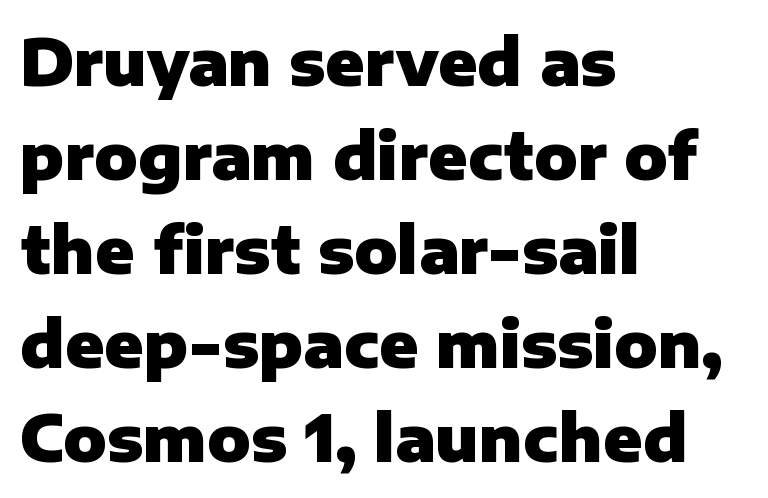
Rendered with straight, roman letterforms. Compared with an ordinary text face, these strokes are far heavier — a full bold. Quick note: interline space is typical. The baseline area is clear. The letters advance in unequal steps, a hallmark of proportional type. The passage shown has conventional tracking throughout.
